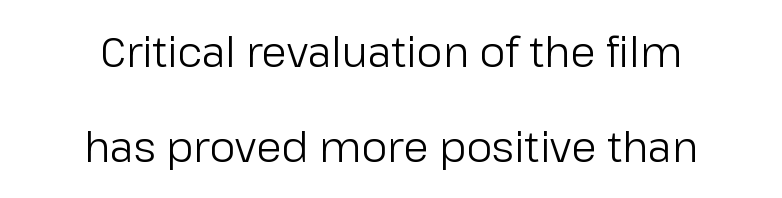
Q: Is the text bold? A: No.
Q: Is the text italic (slanted)? A: No, it is upright.
Q: Is the typeface a serif or a sans-serif typeface? A: Sans-serif.
Q: Is the text underlined? A: No.
Q: How is the paragraph aligned? A: Centered.
Q: Is the spacing between letters normal or unusually wide? A: Normal.
Q: Is the spacing between lines tight, normal or loose? A: Loose.
Q: Width (condensed, normal, or wide)? A: Normal.
Q: Stroke contrast? A: Low.
Q: x-height? A: Medium.
Q: Monospaced? A: No.
